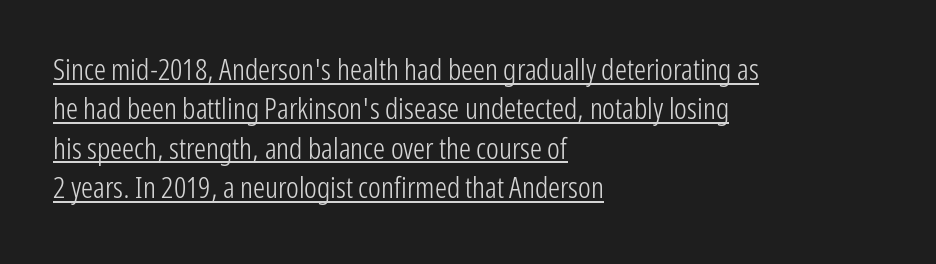
{"serif": "no", "italic": "no", "bold": "no", "weight": "light", "width": "condensed", "stroke_contrast": "low", "x_height": "medium", "monospaced": "no", "underline": "yes", "align": "left", "line_spacing": "normal", "line_spacing_ratio": 1.31, "letter_spacing": "normal", "letter_spacing_em": 0.0, "glyph_px": 30}
